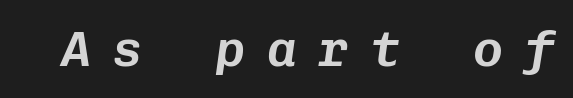
Looks like terminal output: every glyph gets an equal slot. The letters are slanted; this is an italic face. A bare baseline throughout the passage. Characters follow at a spacing far wider than the type designer built in.
